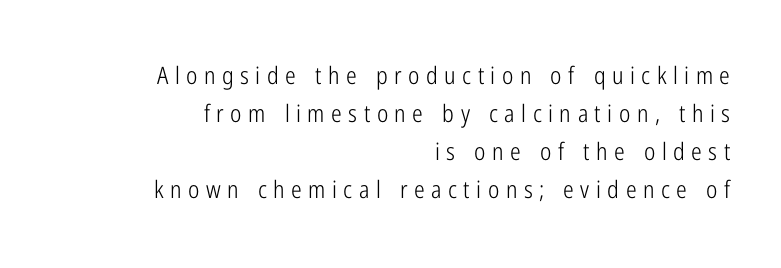
{"italic": "no", "bold": "no", "underline": "no", "align": "right", "line_spacing": "normal", "line_spacing_ratio": 1.59, "letter_spacing": "wide", "letter_spacing_em": 0.27, "glyph_px": 24}
